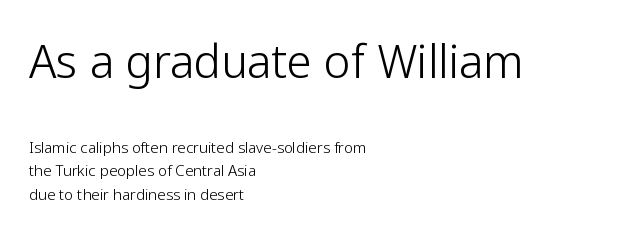
Here the glyphs are tracked normally, forming tight word shapes. Ascenders rise straight up at ninety degrees. A student would notice the top passage is typeset larger than what follows. The baseline area is clear.
